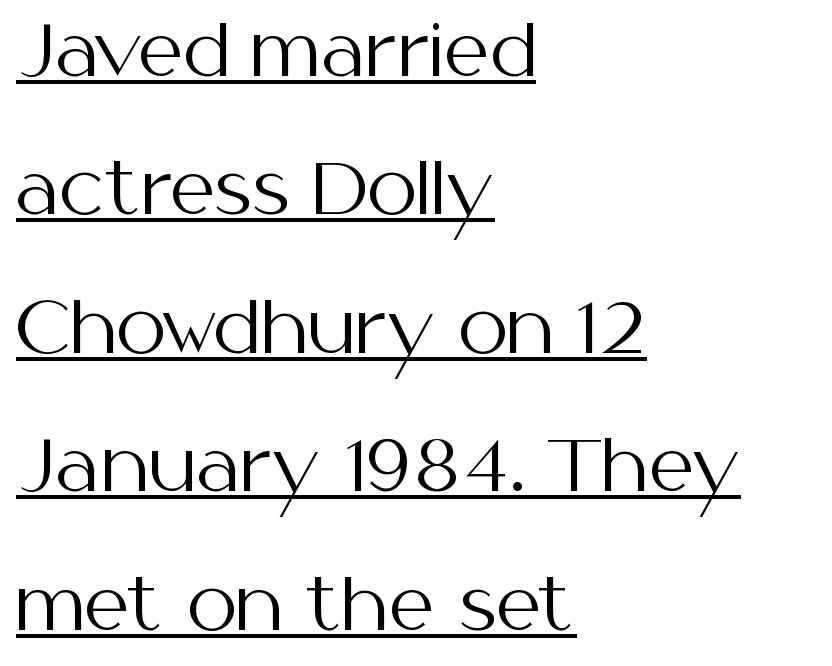
The image shows 71 px regular-weight sans-serif type, upright; set left-aligned, loose line spacing (1.95x), normal letter spacing, underlined; medium stroke contrast and a medium x-height.
